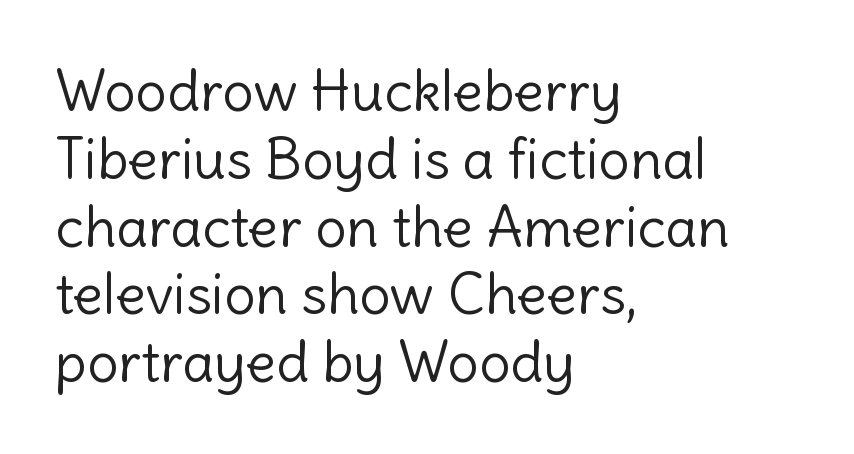
Q: Is the text bold? A: No.
Q: Is the text italic (slanted)? A: No, it is upright.
Q: Is the typeface a serif or a sans-serif typeface? A: Sans-serif.
Q: Is the text underlined? A: No.
Q: How is the paragraph aligned? A: Left-aligned.
Q: Is the spacing between letters normal or unusually wide? A: Normal.
Q: Width (condensed, normal, or wide)? A: Normal.
Q: x-height? A: Medium.
Q: Monospaced? A: No.
